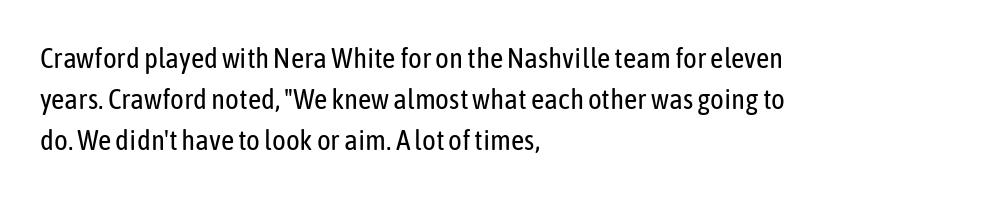
Q: Is the text bold? A: No.
Q: Is the text italic (slanted)? A: No, it is upright.
Q: Is the typeface a serif or a sans-serif typeface? A: Sans-serif.
Q: Is the text underlined? A: No.
Q: How is the paragraph aligned? A: Left-aligned.
Q: Is the spacing between letters normal or unusually wide? A: Normal.
Q: Is the spacing between lines tight, normal or loose? A: Normal.
Q: Width (condensed, normal, or wide)? A: Condensed.
Q: Stroke contrast? A: Low.
Q: x-height? A: Medium.
Q: Monospaced? A: No.
